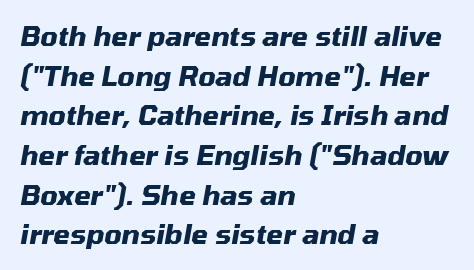
Q: Is the text bold? A: Yes.
Q: Is the text italic (slanted)? A: Yes, it leans right by about 10 degrees.
Q: Is the text underlined? A: No.
Q: How is the paragraph aligned? A: Left-aligned.
Q: Is the spacing between letters normal or unusually wide? A: Normal.
Q: Is the spacing between lines tight, normal or loose? A: Normal.
